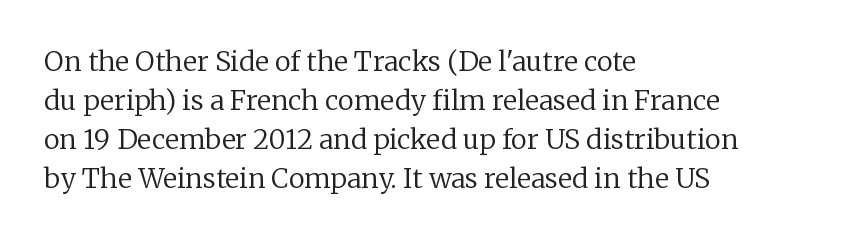
Q: Is the text bold? A: No.
Q: Is the text italic (slanted)? A: No, it is upright.
Q: Is the text underlined? A: No.
Q: How is the paragraph aligned? A: Left-aligned.
Q: Is the spacing between letters normal or unusually wide? A: Normal.
Q: Is the spacing between lines tight, normal or loose? A: Normal.
